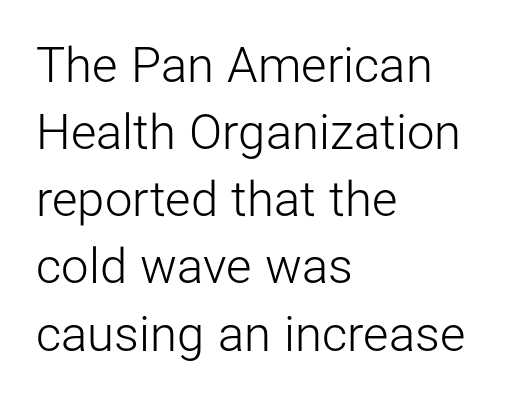
The rendering uses natural spacing where letterforms have individual widths. The rendering shows plain stroke endings on the letterforms — a sans-serif design. Every row of glyphs begins at an identical x-position on the left. The weight would be labelled regular, book, light, or lighter still.
